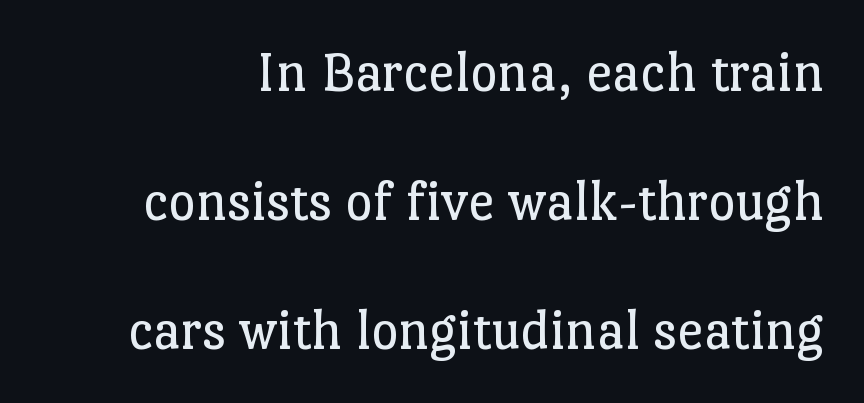
The image shows 59 px regular-weight serif type, upright; set loose line spacing (2.19x), normal letter spacing, not underlined; low stroke contrast and a medium x-height.
